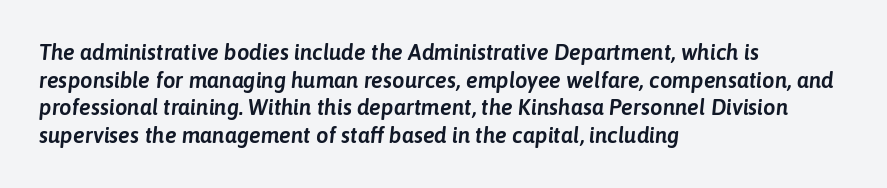
The image shows 22 px text type, italic (leaning right); set left-aligned, normal line spacing (1.26x), normal letter spacing, not underlined.
